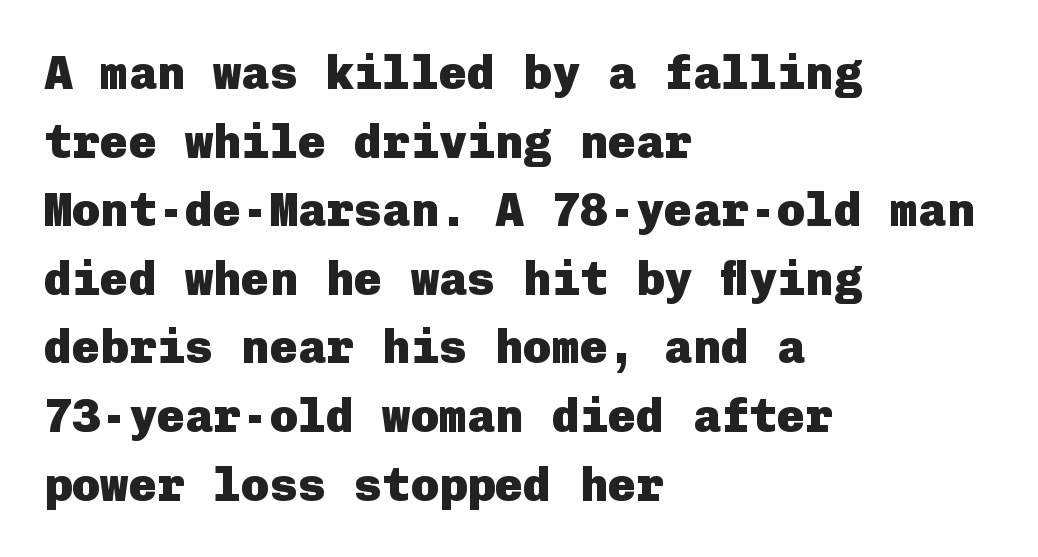
The image shows 47 px heavy sans-serif type, upright; set left-aligned, normal line spacing (1.46x), normal letter spacing, not underlined; low stroke contrast and a medium x-height.
